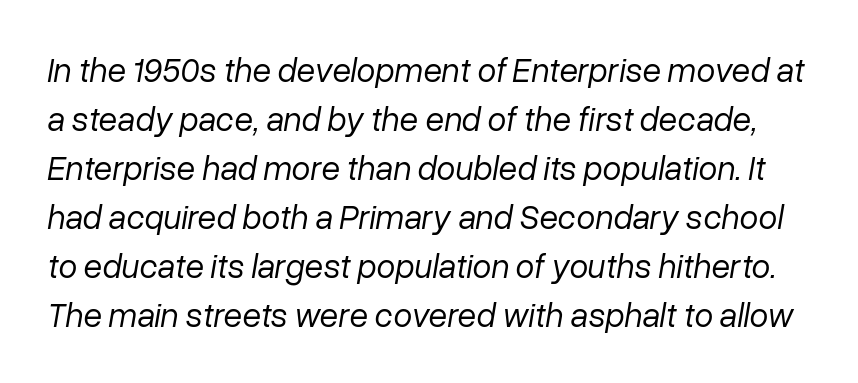
{"italic": "yes", "lean": "right", "slant_degrees": 10, "bold": "no", "weight": "regular", "width": "normal", "stroke_contrast": "low", "x_height": "medium", "monospaced": "no", "underline": "no", "line_spacing": "normal", "line_spacing_ratio": 1.44, "letter_spacing": "normal", "letter_spacing_em": 0.0, "glyph_px": 34}
